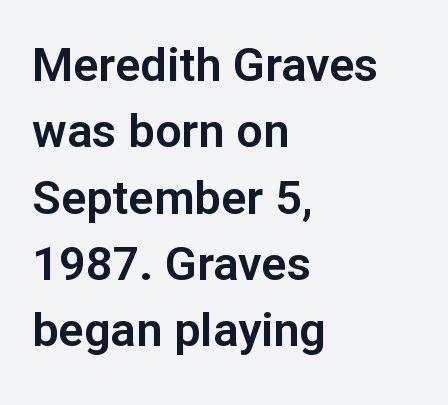
Q: Is the text italic (slanted)? A: No, it is upright.
Q: Is the typeface a serif or a sans-serif typeface? A: Sans-serif.
Q: Is the text underlined? A: No.
Q: How is the paragraph aligned? A: Left-aligned.
Q: Is the spacing between letters normal or unusually wide? A: Normal.
Q: Is the spacing between lines tight, normal or loose? A: Normal.
Q: Width (condensed, normal, or wide)? A: Normal.
Q: Stroke contrast? A: Low.
Q: x-height? A: Medium.
Q: Monospaced? A: No.
